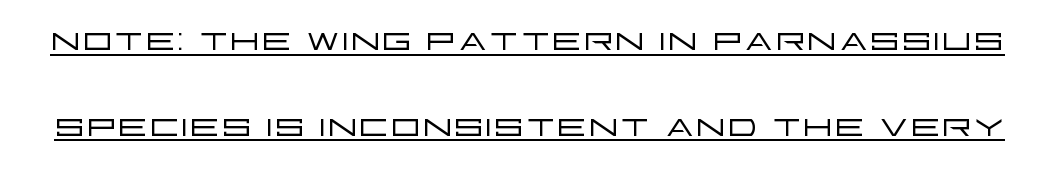
The image shows 47 px light, wide sans-serif type, upright; set line spacing 1.82x, normal letter spacing, underlined; low stroke contrast and a large x-height.
